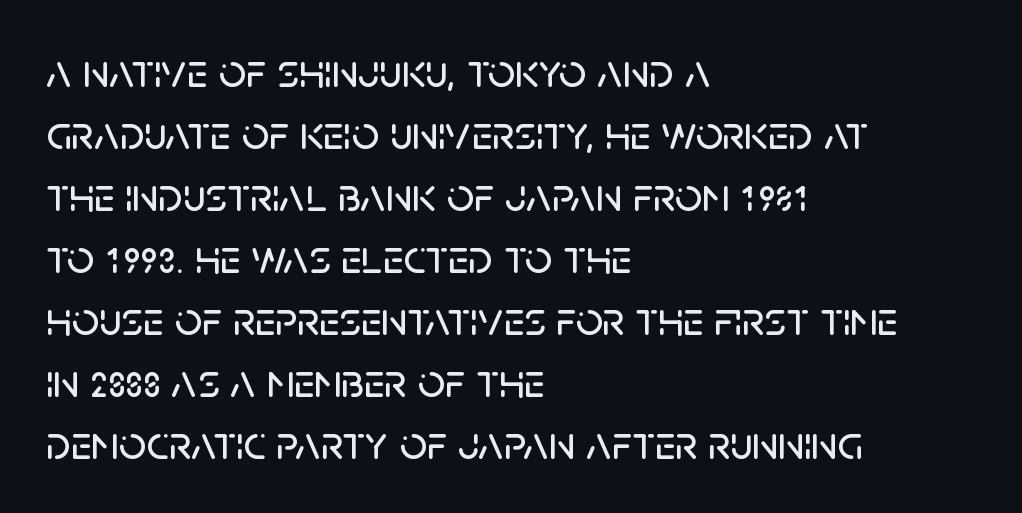
Plain, unruled lines of type. What stands out about the letter spacing? Nothing — it is the standard amount. Posture: upright roman. These lines are set flush left with a ragged right edge. Note the varied advance widths — an 'i' is clearly narrower than an 'm'. This sample uses a sans-serif face.
